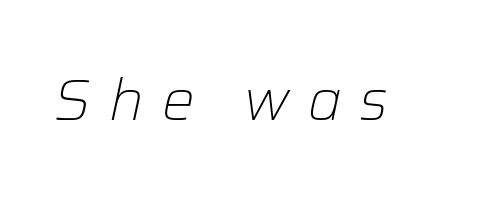
Q: Is the text bold? A: No.
Q: Is the text italic (slanted)? A: Yes, it leans right by about 12 degrees.
Q: Is the text underlined? A: No.
Q: Is the spacing between letters normal or unusually wide? A: Unusually wide.
Q: Width (condensed, normal, or wide)? A: Normal.
Q: Stroke contrast? A: Low.
Q: x-height? A: Medium.
Q: Monospaced? A: No.
